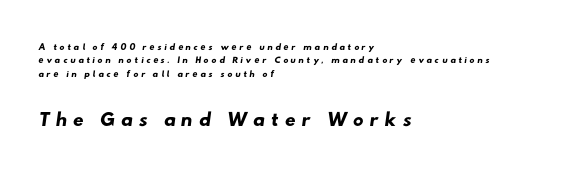
The image shows 30 px wide sans-serif type; set left-aligned, tight line spacing (0.96x), not underlined; the second (bottom) block is 2.14x larger; low stroke contrast and a small x-height.
